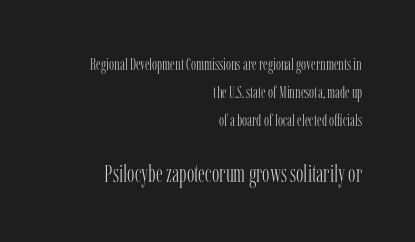
Which margin do the lines hug? The right one — the left edge is uneven. The space between consecutive lines is moderate. Glyph-to-glyph distance matches everyday printed text. Is the type heavy? It reads as light-to-regular instead.
